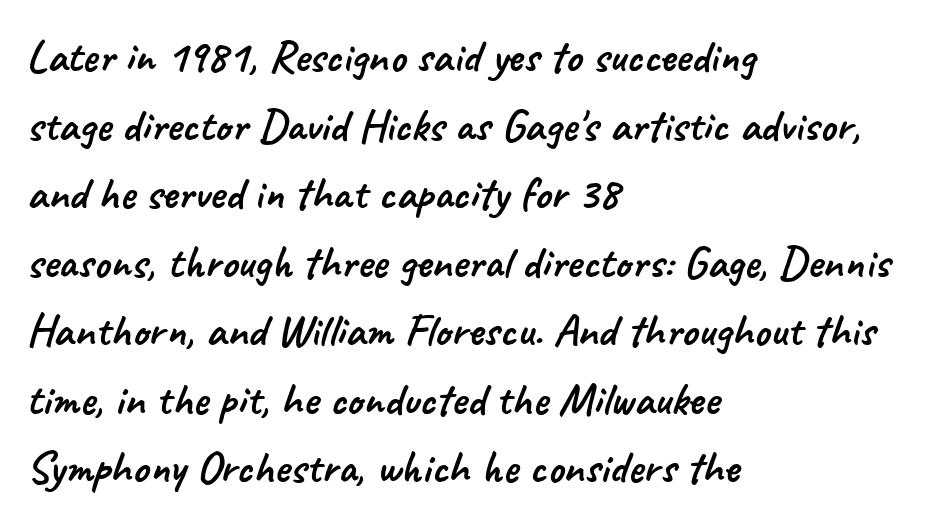
Standard letterfit; no display-style spreading of the glyphs. To sum up the face: it is a sans, with no serifs. This rendering features lettering with no underline. The face used here is proportionally spaced, like ordinary book or web type. What's the leading like? Ordinary, nothing unusual. Reading down the block, your eye returns to a fixed left position each line.
